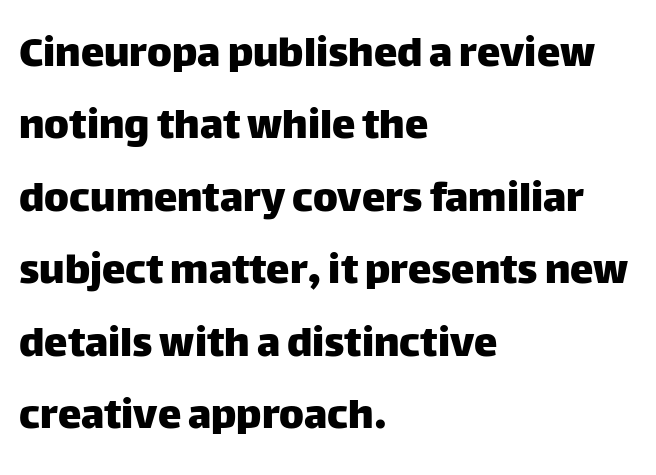
Notice how the passage keeps a crisp vertical edge on the left only. This sample has the flowing, uneven cadence of proportional lettering. Is there much room between lines? A standard amount, neither cramped nor airy. Regarding serifs, this sample does without them. This sample uses an upright cut, with every glyph sitting square on the baseline.
